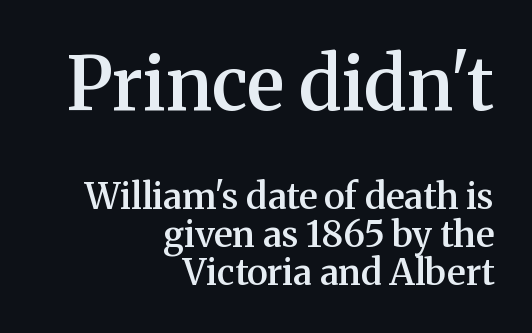
{"serif": "yes", "italic": "no", "bold": "semi", "weight": "semibold", "width": "normal", "stroke_contrast": "medium", "x_height": "medium", "monospaced": "no", "underline": "no", "align": "right", "line_spacing": "tight", "line_spacing_ratio": 1.05, "letter_spacing": "normal", "letter_spacing_em": 0.0, "larger_block": "first", "size_ratio": 2.03, "glyph_px": 73}
